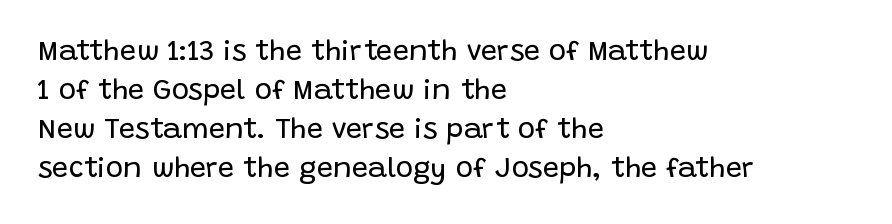
The image shows 29 px regular-weight sans-serif type, upright; set left-aligned, normal line spacing (1.35x), normal letter spacing, not underlined; low stroke contrast and a large x-height.
